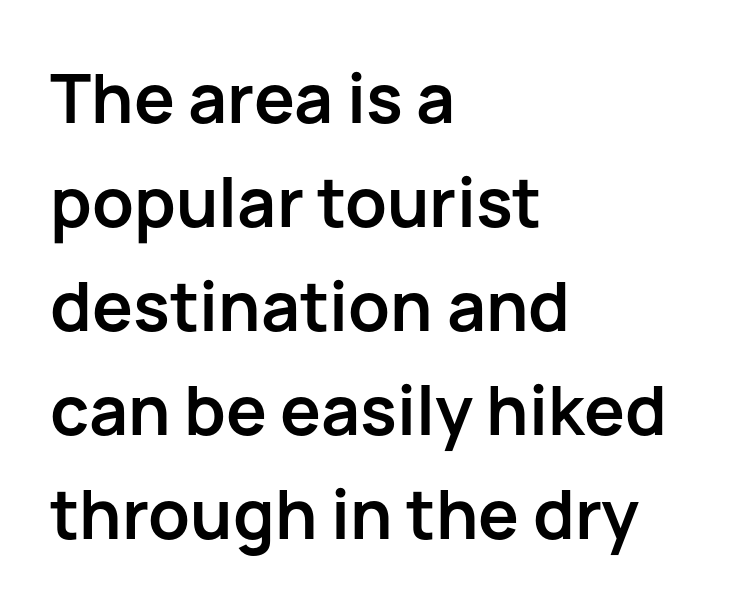
{"serif": "no", "italic": "no", "bold": "yes", "weight": "semibold", "width": "normal", "stroke_contrast": "low", "x_height": "medium", "monospaced": "no", "underline": "no", "align": "left", "line_spacing": "normal", "line_spacing_ratio": 1.53, "letter_spacing": "normal", "letter_spacing_em": 0.0, "glyph_px": 68}
